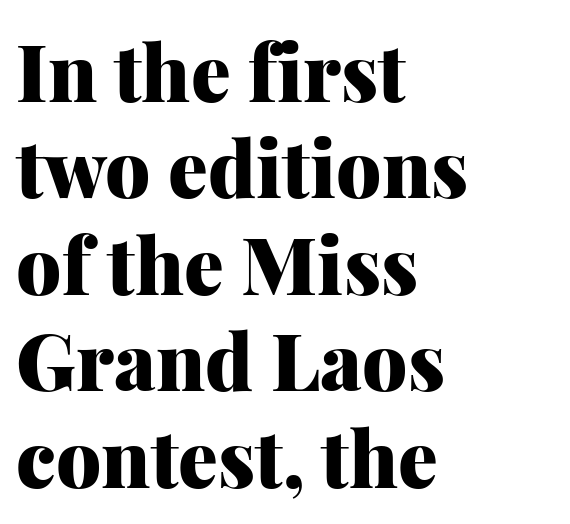
Q: Is the text bold? A: Yes.
Q: Is the text italic (slanted)? A: No, it is upright.
Q: Is the typeface a serif or a sans-serif typeface? A: Serif.
Q: Is the text underlined? A: No.
Q: How is the paragraph aligned? A: Left-aligned.
Q: Is the spacing between letters normal or unusually wide? A: Normal.
Q: Width (condensed, normal, or wide)? A: Normal.
Q: Stroke contrast? A: Medium.
Q: x-height? A: Medium.
Q: Monospaced? A: No.
